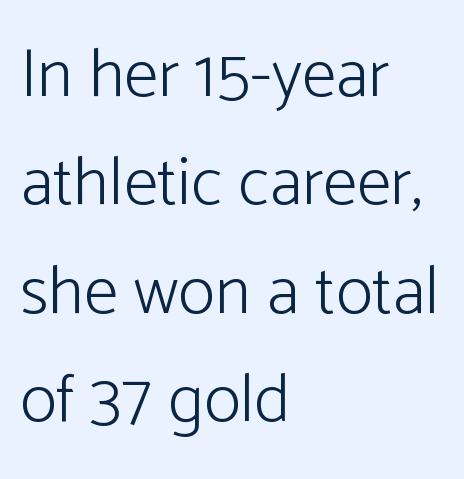
Is there much room between lines? A standard amount, neither cramped nor airy. Students, note that the glyphs here touch the page at normal intervals. Compared with a centered layout, this one pins lines to the left instead. No italicization has been applied; the sample stays upright.
